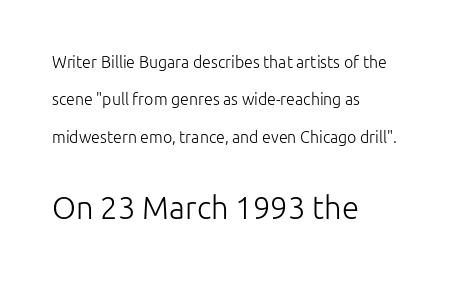
Q: Is the text bold? A: No.
Q: Is the text italic (slanted)? A: No, it is upright.
Q: Is the typeface a serif or a sans-serif typeface? A: Sans-serif.
Q: Is the text underlined? A: No.
Q: How is the paragraph aligned? A: Left-aligned.
Q: Is the spacing between letters normal or unusually wide? A: Normal.
Q: Is the spacing between lines tight, normal or loose? A: Loose.
Q: Which block of text is set in a larger size, the first (top) or the second (bottom)? A: The second (bottom) one.
Q: Width (condensed, normal, or wide)? A: Normal.
Q: Stroke contrast? A: Low.
Q: x-height? A: Medium.
Q: Monospaced? A: No.
